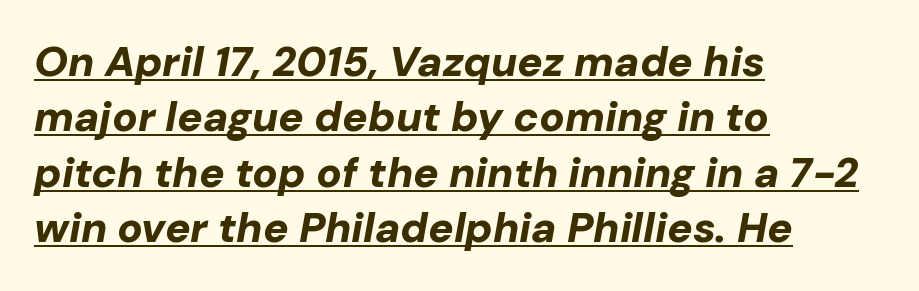
Q: Is the text bold? A: Yes.
Q: Is the text italic (slanted)? A: Yes, it leans right by about 10 degrees.
Q: Is the text underlined? A: Yes.
Q: How is the paragraph aligned? A: Left-aligned.
Q: Is the spacing between letters normal or unusually wide? A: Normal.
Q: Is the spacing between lines tight, normal or loose? A: Normal.
Q: Width (condensed, normal, or wide)? A: Normal.
Q: Stroke contrast? A: Low.
Q: x-height? A: Medium.
Q: Monospaced? A: No.
